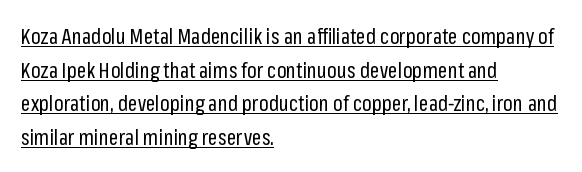
The image shows 21 px text type, upright; set left-aligned, normal line spacing (1.6x), normal letter spacing, underlined.
